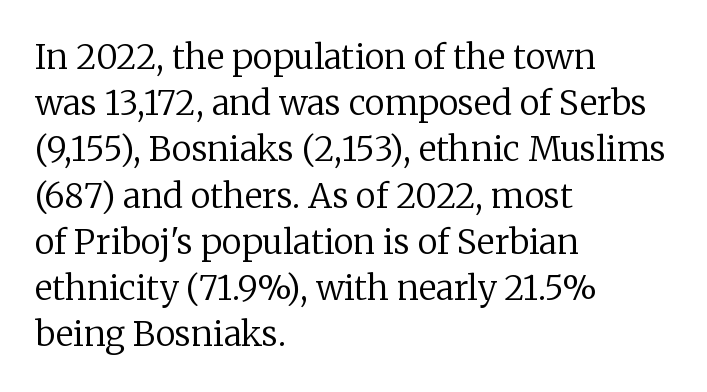
Q: Is the text bold? A: No.
Q: Is the text italic (slanted)? A: No, it is upright.
Q: Is the typeface a serif or a sans-serif typeface? A: Serif.
Q: Is the text underlined? A: No.
Q: How is the paragraph aligned? A: Left-aligned.
Q: Is the spacing between letters normal or unusually wide? A: Normal.
Q: Is the spacing between lines tight, normal or loose? A: Normal.
Q: Width (condensed, normal, or wide)? A: Normal.
Q: Stroke contrast? A: Low.
Q: x-height? A: Medium.
Q: Monospaced? A: No.
